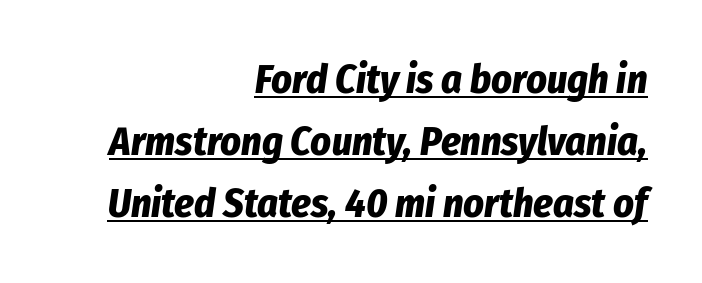
The image shows 40 px bold, condensed type, italic (leaning right); set right-aligned, normal line spacing (1.55x), normal letter spacing, underlined; low stroke contrast and a medium x-height.
